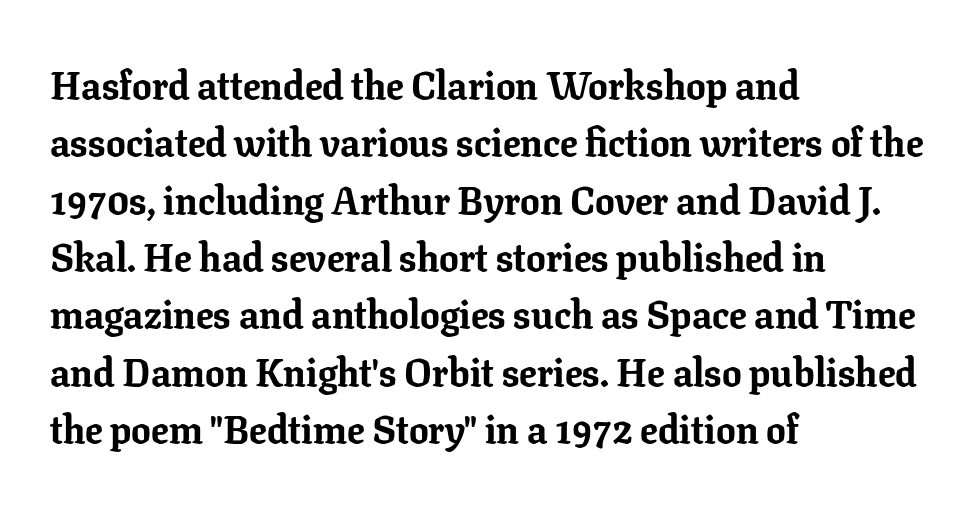
The image shows 39 px bold serif type, upright; set left-aligned, normal line spacing (1.47x), normal letter spacing, not underlined; low stroke contrast and a medium x-height.
